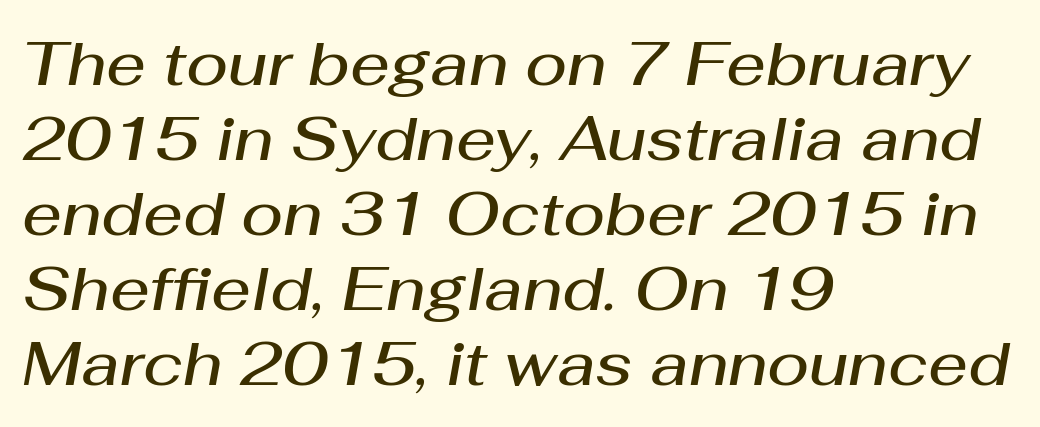
Q: Is the text bold? A: Semi-bold.
Q: Is the text italic (slanted)? A: Yes, it leans right by about 10 degrees.
Q: Is the text underlined? A: No.
Q: How is the paragraph aligned? A: Left-aligned.
Q: Is the spacing between letters normal or unusually wide? A: Normal.
Q: Width (condensed, normal, or wide)? A: Normal.
Q: Stroke contrast? A: Medium.
Q: x-height? A: Medium.
Q: Monospaced? A: No.
